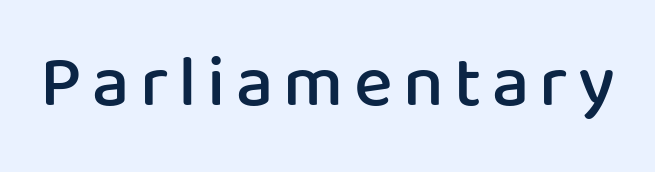
The image shows 73 px semibold sans-serif type, upright; set not underlined; low stroke contrast and a medium x-height.
